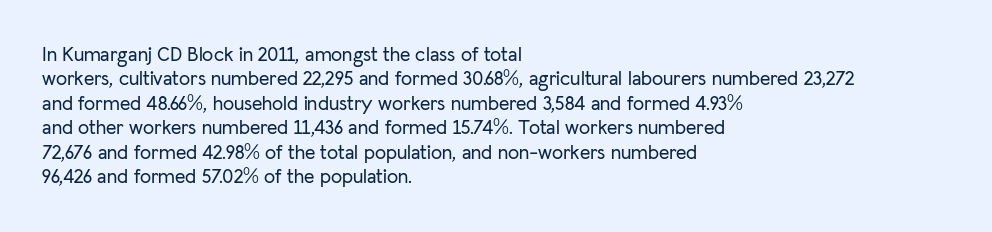
{"italic": "no", "underline": "no", "align": "left", "line_spacing_ratio": 1.22, "letter_spacing": "normal", "letter_spacing_em": 0.0, "glyph_px": 20}
